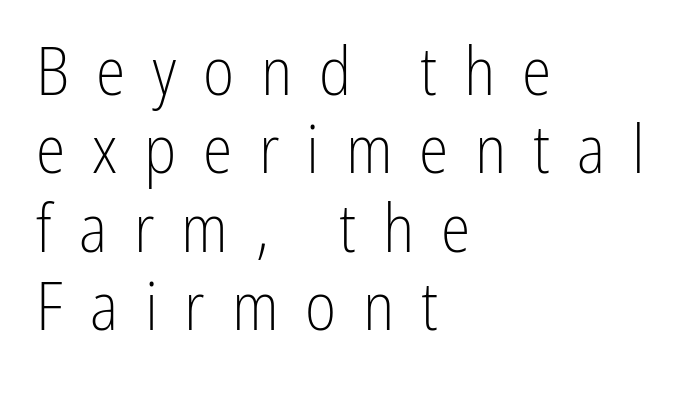
The image shows 67 px light, condensed sans-serif type, upright; set left-aligned, line spacing 1.17x, unusually wide letter spacing (+0.4 em), not underlined; low stroke contrast and a medium x-height.
